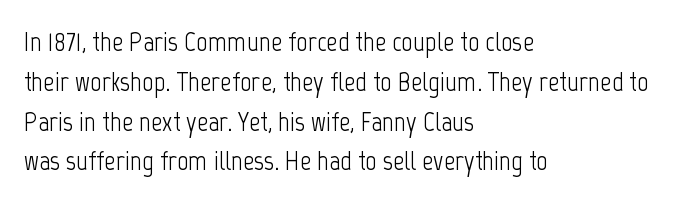
Beneath every word, the page is bare. No heavy texture on the line: the type isn't bold. Quick note: interline space is typical. Letterform terminals end flat and unadorned throughout the passage. Varying glyph widths throughout — classic text-font behaviour. Vertical strokes here are truly vertical.
